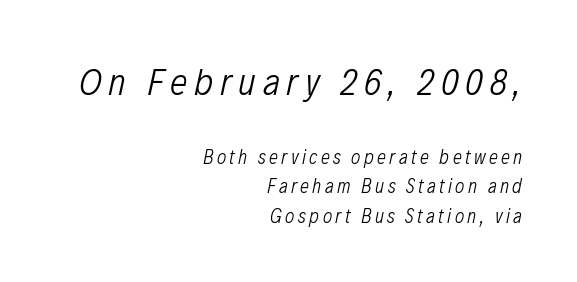
Q: Is the text bold? A: No.
Q: Is the text italic (slanted)? A: Yes, it leans right by about 12 degrees.
Q: Is the text underlined? A: No.
Q: How is the paragraph aligned? A: Right-aligned.
Q: Is the spacing between lines tight, normal or loose? A: Normal.
Q: Which block of text is set in a larger size, the first (top) or the second (bottom)? A: The first (top) one.
Q: Width (condensed, normal, or wide)? A: Condensed.
Q: Stroke contrast? A: Low.
Q: x-height? A: Medium.
Q: Monospaced? A: No.
